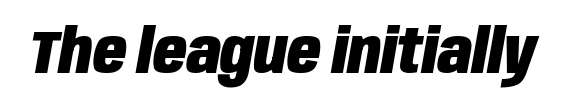
Q: Is the text bold? A: Yes.
Q: Is the text italic (slanted)? A: Yes, it leans right by about 10 degrees.
Q: Is the text underlined? A: No.
Q: Is the spacing between letters normal or unusually wide? A: Normal.
Q: Width (condensed, normal, or wide)? A: Condensed.
Q: Stroke contrast? A: Low.
Q: x-height? A: Large.
Q: Monospaced? A: No.
